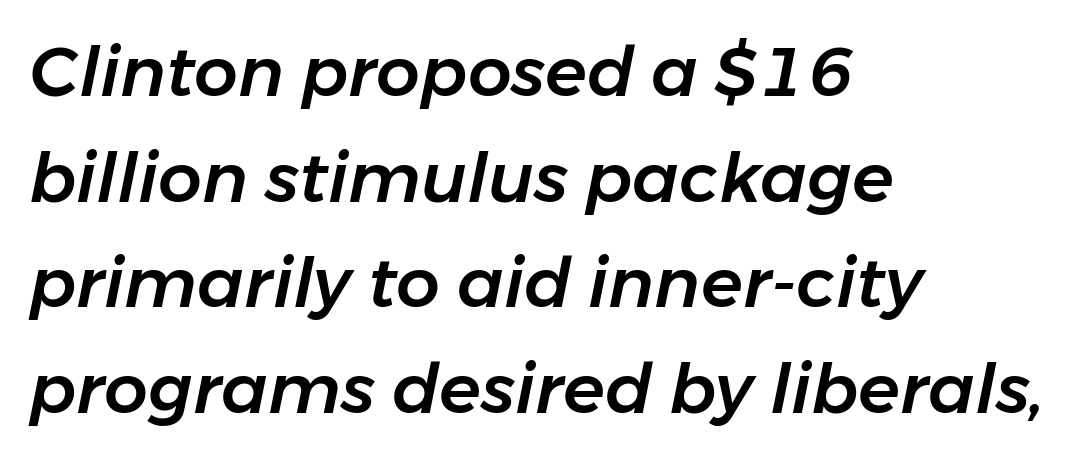
The image shows 69 px text type, italic (leaning right); set left-aligned, normal line spacing (1.53x), normal letter spacing, not underlined; low stroke contrast and a medium x-height.
